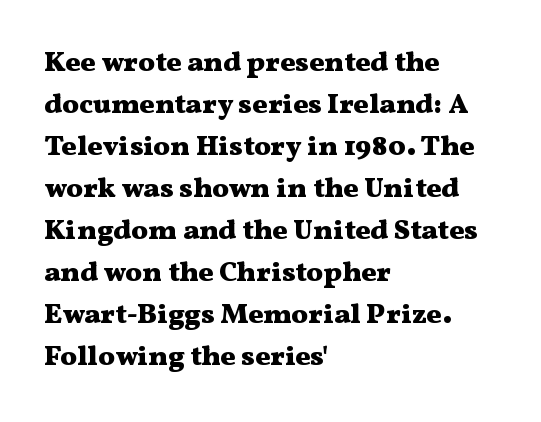
Q: Is the text bold? A: Yes.
Q: Is the text italic (slanted)? A: No, it is upright.
Q: Is the typeface a serif or a sans-serif typeface? A: Serif.
Q: Is the text underlined? A: No.
Q: How is the paragraph aligned? A: Left-aligned.
Q: Is the spacing between letters normal or unusually wide? A: Normal.
Q: Is the spacing between lines tight, normal or loose? A: Normal.
Q: Width (condensed, normal, or wide)? A: Wide.
Q: Stroke contrast? A: Medium.
Q: x-height? A: Medium.
Q: Monospaced? A: No.
